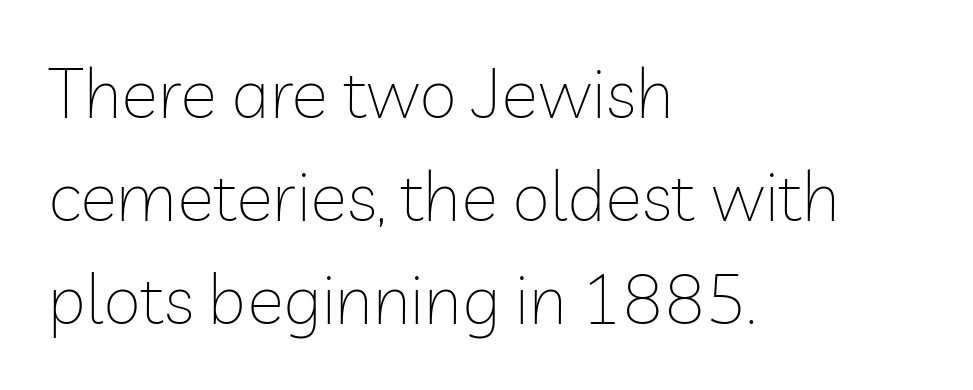
The image shows 69 px thin sans-serif type, upright; set left-aligned, normal line spacing (1.49x), normal letter spacing, not underlined; low stroke contrast and a medium x-height.
